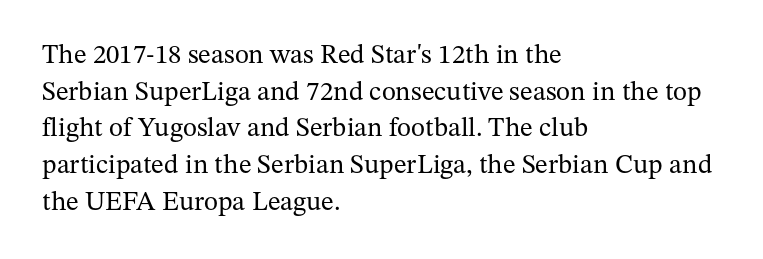
Reading down the block, your eye returns to a fixed left position each line. Do the letters lean? They stand straight. The strip under each line holds only bare page. Bold? No — there's no thickening of the strokes. Line spacing here is normal. Glyph-to-glyph distance matches everyday printed text.
